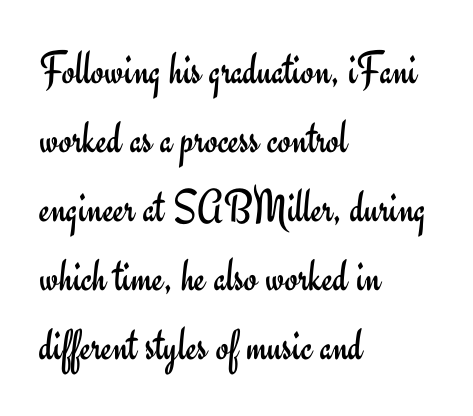
Q: Is the text bold? A: No.
Q: Is the text italic (slanted)? A: Yes.
Q: Is the typeface a serif or a sans-serif typeface? A: Sans-serif.
Q: Is the text underlined? A: No.
Q: How is the paragraph aligned? A: Left-aligned.
Q: Is the spacing between letters normal or unusually wide? A: Normal.
Q: Is the spacing between lines tight, normal or loose? A: Normal.
Q: Width (condensed, normal, or wide)? A: Normal.
Q: Stroke contrast? A: Low.
Q: x-height? A: Small.
Q: Monospaced? A: No.
